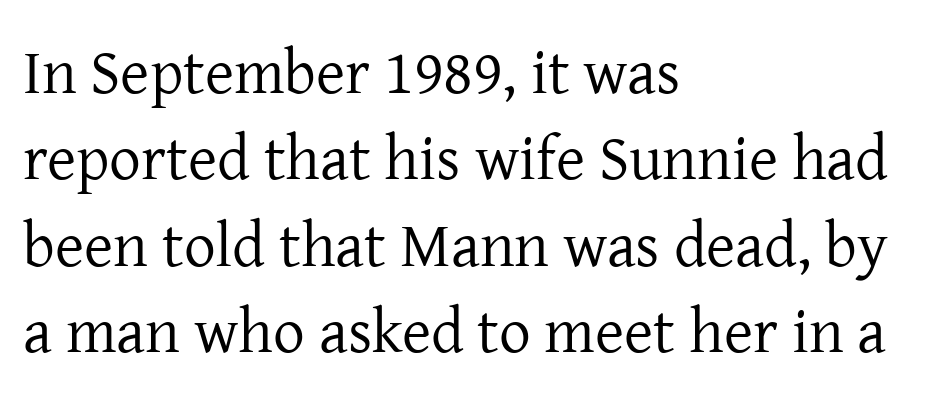
The image shows 63 px regular-weight serif type, upright; set left-aligned, normal line spacing (1.37x), normal letter spacing, not underlined; low stroke contrast and a medium x-height.
